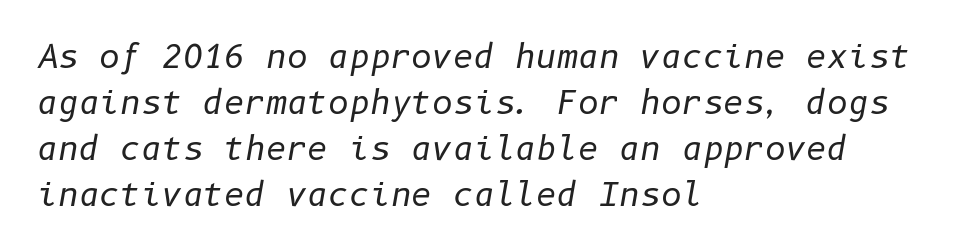
Characters are canted at an angle relative to the baseline's perpendicular. The rag falls on the right side of this text block. Is the letter spacing exaggerated? No — it looks like the ordinary default. Counters stay open thanks to moderate or lighter strokes. Notice how descenders clear the ascenders below comfortably — that's standard leading. The space directly below the letters is spotless.
